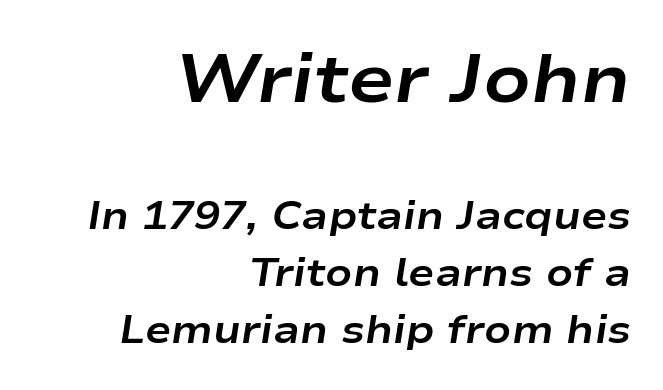
Does extra space separate the letters? No, they use regular spacing. Typeset ragged left — the right edge is the straight one. The emphasis by scale lands on block number one, above. Leading matches the norm, producing a regular column. Character widths vary here, with narrow letters taking less room than wide ones.
